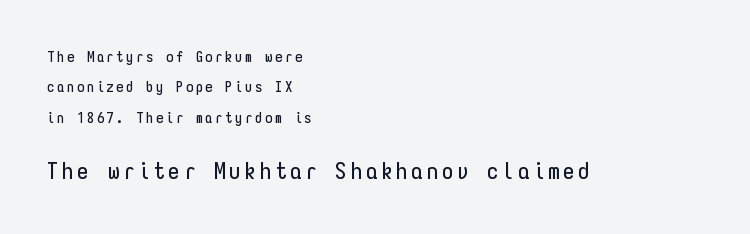
The following chunk of copy outweighs the initial chunk in type size. Anything drawn beneath the words? Only blank space. No italicization has been applied; the sample stays upright. Airy leading. Alignment: flush left.
